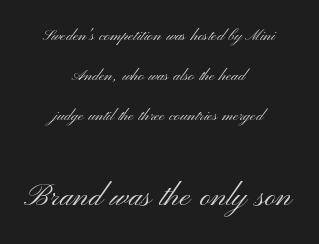
Q: Is the text bold? A: No.
Q: Is the text italic (slanted)? A: Yes.
Q: Is the typeface a serif or a sans-serif typeface? A: Sans-serif.
Q: Is the text underlined? A: No.
Q: How is the paragraph aligned? A: Centered.
Q: Is the spacing between letters normal or unusually wide? A: Normal.
Q: Is the spacing between lines tight, normal or loose? A: Loose.
Q: Which block of text is set in a larger size, the first (top) or the second (bottom)? A: The second (bottom) one.
Q: Width (condensed, normal, or wide)? A: Wide.
Q: Stroke contrast? A: Medium.
Q: x-height? A: Small.
Q: Monospaced? A: No.
